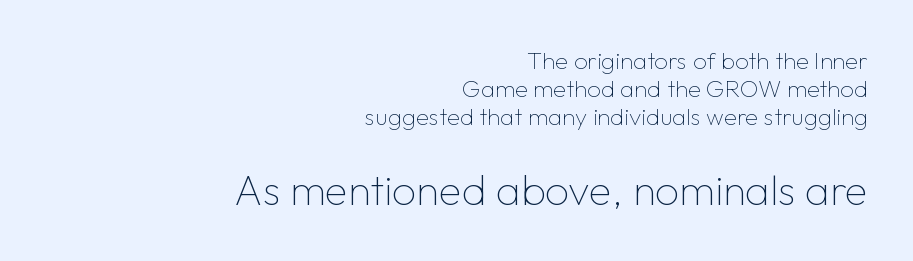
Beneath every word, the page is bare. Look at the glyph heights: the lower group is clearly the bigger setting. This sample has the flowing, uneven cadence of proportional lettering. The letters look calm and open, with moderate or lighter stems. Are there feet on the stems? There aren't — it's a sans. Characters remain perfectly vertical along every line.
